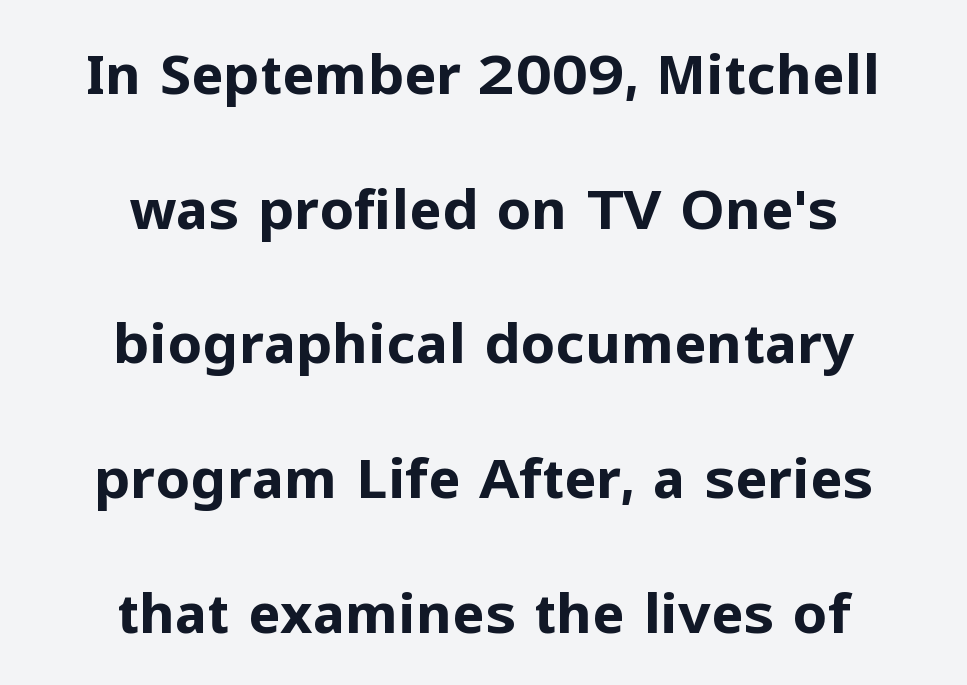
The image shows 55 px bold sans-serif type, upright; set centered, loose line spacing (2.45x), normal letter spacing, not underlined; low stroke contrast and a medium x-height.
